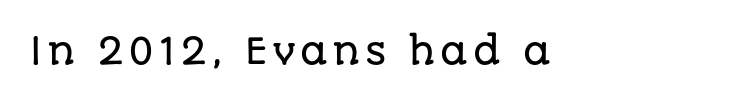
Looks like regular typesetting: each glyph gets only the width it needs. Lines of text with bare space underneath. Vertical strokes here are truly vertical. What kind of face is this? One without serifs — a sans.
